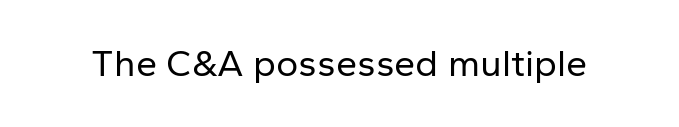
Font category for this specimen: sans-serif. On a weight scale, this lands at 450 or below. The line texture is even and compact thanks to regular tracking. Characters remain perfectly vertical along every line. Unmarked baselines from the first word to the last.
